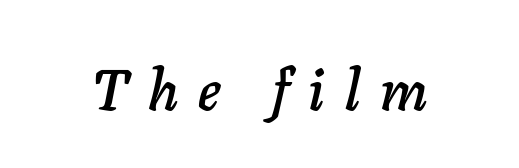
Notice how the stems are inclined rather than vertical — that's the hallmark of italics. You could not count columns in this text — the font is proportionally spaced. Glyph-to-glyph distance is far greater than everyday printed text. Any mark beneath the type? The region is blank.
